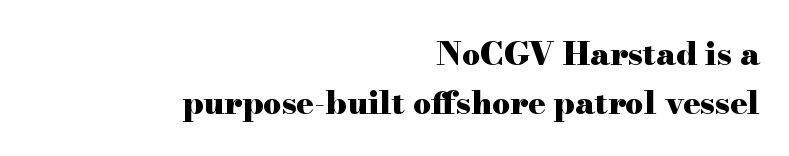
The image shows 32 px heavy, wide serif type, upright; set right-aligned, normal line spacing (1.53x), normal letter spacing, not underlined; high stroke contrast and a small x-height.
